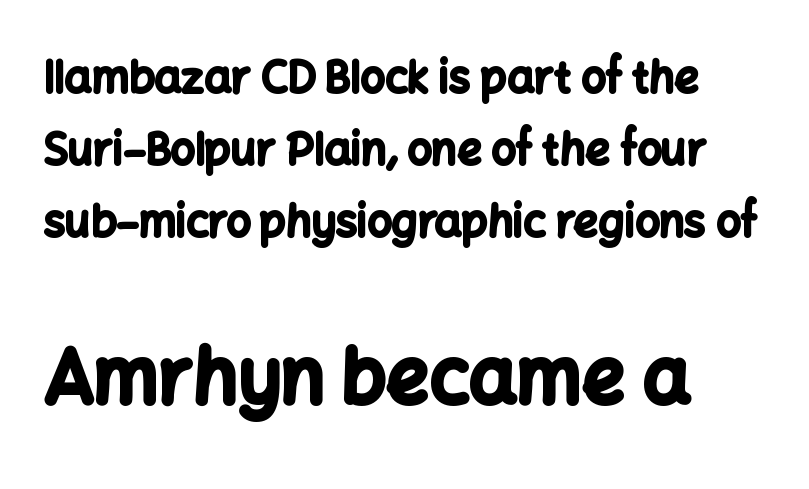
Q: Is the text bold? A: Yes.
Q: Is the text italic (slanted)? A: No, it is upright.
Q: Is the typeface a serif or a sans-serif typeface? A: Sans-serif.
Q: Is the text underlined? A: No.
Q: How is the paragraph aligned? A: Left-aligned.
Q: Is the spacing between letters normal or unusually wide? A: Normal.
Q: Is the spacing between lines tight, normal or loose? A: Normal.
Q: Which block of text is set in a larger size, the first (top) or the second (bottom)? A: The second (bottom) one.
Q: Width (condensed, normal, or wide)? A: Normal.
Q: Stroke contrast? A: Low.
Q: x-height? A: Medium.
Q: Monospaced? A: No.
